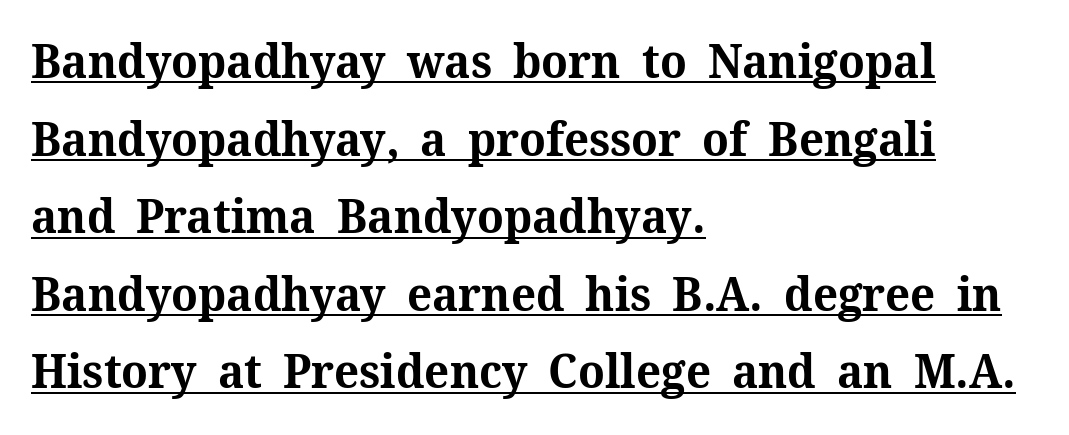
Q: Is the text bold? A: Yes.
Q: Is the text italic (slanted)? A: No, it is upright.
Q: Is the typeface a serif or a sans-serif typeface? A: Serif.
Q: Is the text underlined? A: Yes.
Q: How is the paragraph aligned? A: Left-aligned.
Q: Is the spacing between letters normal or unusually wide? A: Normal.
Q: Is the spacing between lines tight, normal or loose? A: Normal.
Q: Width (condensed, normal, or wide)? A: Normal.
Q: Stroke contrast? A: Medium.
Q: x-height? A: Medium.
Q: Monospaced? A: No.
